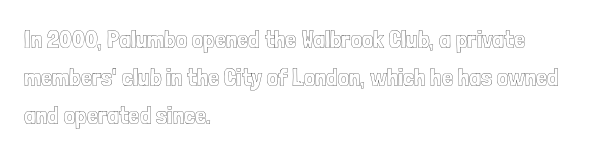
Q: Is the text italic (slanted)? A: No, it is upright.
Q: Is the text underlined? A: No.
Q: How is the paragraph aligned? A: Left-aligned.
Q: Is the spacing between letters normal or unusually wide? A: Normal.
Q: Is the spacing between lines tight, normal or loose? A: Normal.
